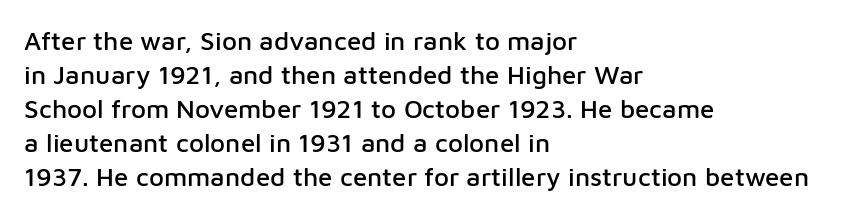
{"italic": "no", "underline": "no", "align": "left", "line_spacing": "normal", "line_spacing_ratio": 1.31, "letter_spacing": "normal", "letter_spacing_em": 0.0, "glyph_px": 26}
